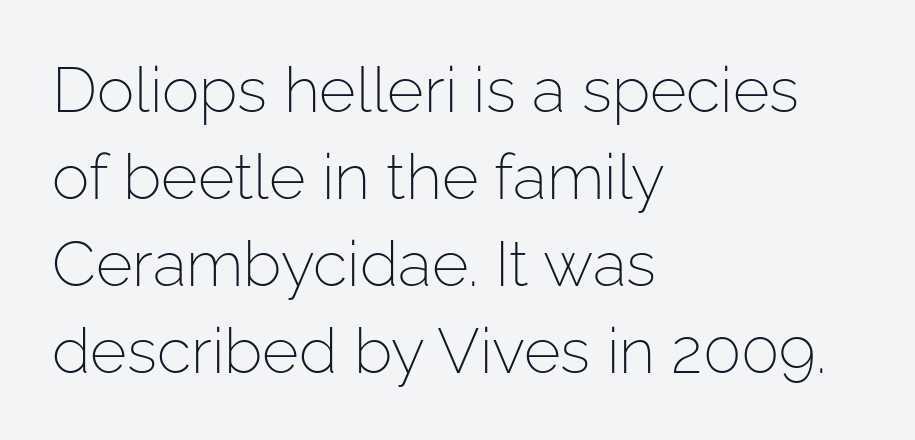
Q: Is the text bold? A: No.
Q: Is the text italic (slanted)? A: No, it is upright.
Q: Is the typeface a serif or a sans-serif typeface? A: Sans-serif.
Q: Is the text underlined? A: No.
Q: How is the paragraph aligned? A: Left-aligned.
Q: Is the spacing between letters normal or unusually wide? A: Normal.
Q: Is the spacing between lines tight, normal or loose? A: Normal.
Q: Width (condensed, normal, or wide)? A: Normal.
Q: Stroke contrast? A: Low.
Q: x-height? A: Medium.
Q: Monospaced? A: No.
